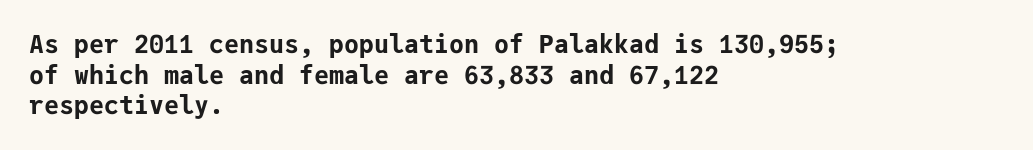
{"italic": "no", "bold": "yes", "underline": "no", "align": "left", "line_spacing_ratio": 1.23, "letter_spacing": "normal", "letter_spacing_em": 0.0, "glyph_px": 25}
